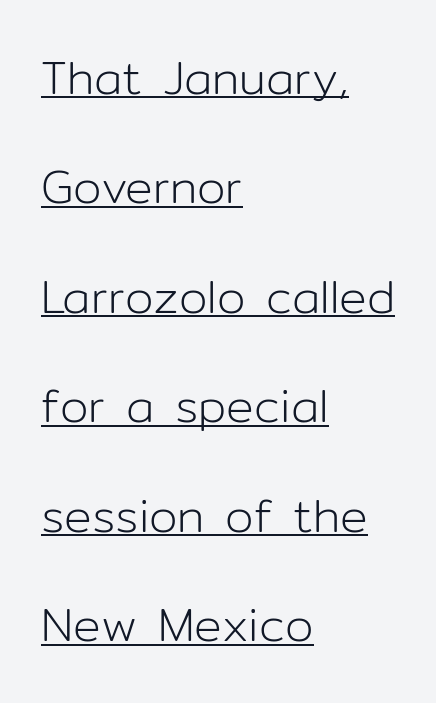
{"serif": "no", "italic": "no", "bold": "no", "weight": "light", "width": "normal", "stroke_contrast": "low", "x_height": "medium", "monospaced": "no", "underline": "yes", "align": "left", "line_spacing": "loose", "line_spacing_ratio": 2.38, "letter_spacing": "normal", "letter_spacing_em": 0.0, "glyph_px": 46}
